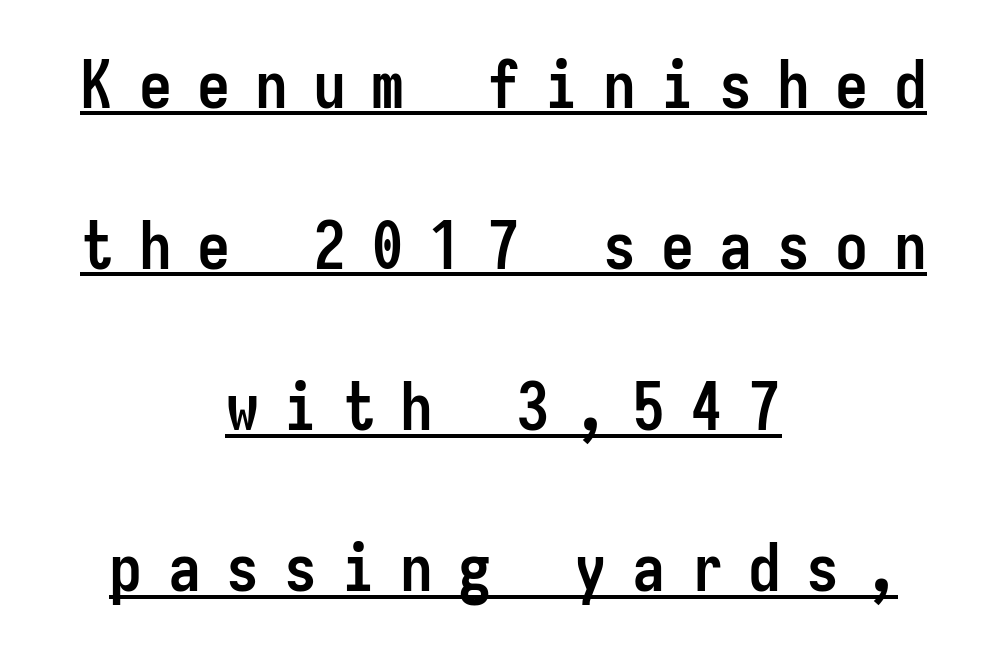
This sample has the even, mechanical cadence of fixed-width lettering. Thick stems and heavy bowls — unmistakably bold. Words appear elongated and porous because spacing is wide. A centered setting, common on invitations and titles, is used for this passage.
